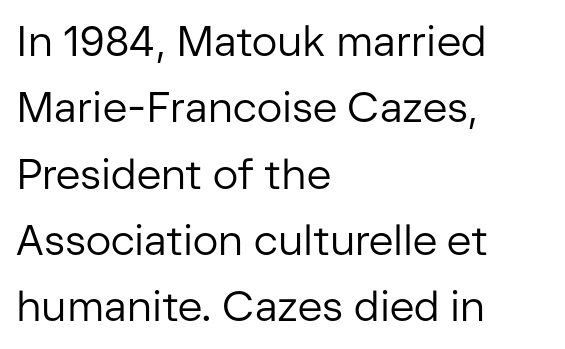
Q: Is the text bold? A: No.
Q: Is the text italic (slanted)? A: No, it is upright.
Q: Is the typeface a serif or a sans-serif typeface? A: Sans-serif.
Q: Is the text underlined? A: No.
Q: How is the paragraph aligned? A: Left-aligned.
Q: Is the spacing between letters normal or unusually wide? A: Normal.
Q: Is the spacing between lines tight, normal or loose? A: Normal.
Q: Width (condensed, normal, or wide)? A: Normal.
Q: Stroke contrast? A: Low.
Q: x-height? A: Medium.
Q: Monospaced? A: No.
